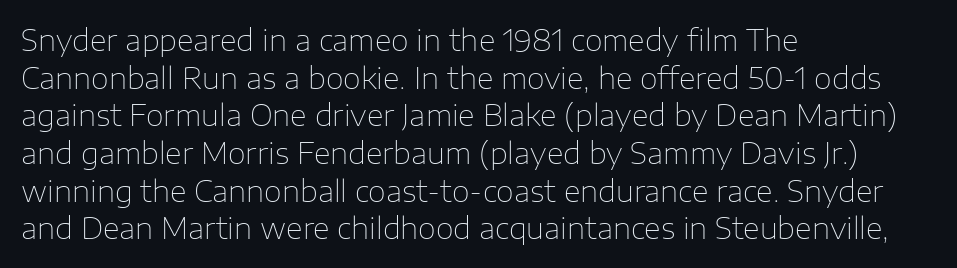
The image shows 29 px thin sans-serif type, upright; set left-aligned, normal line spacing (1.3x), normal letter spacing, not underlined; low stroke contrast and a medium x-height.
